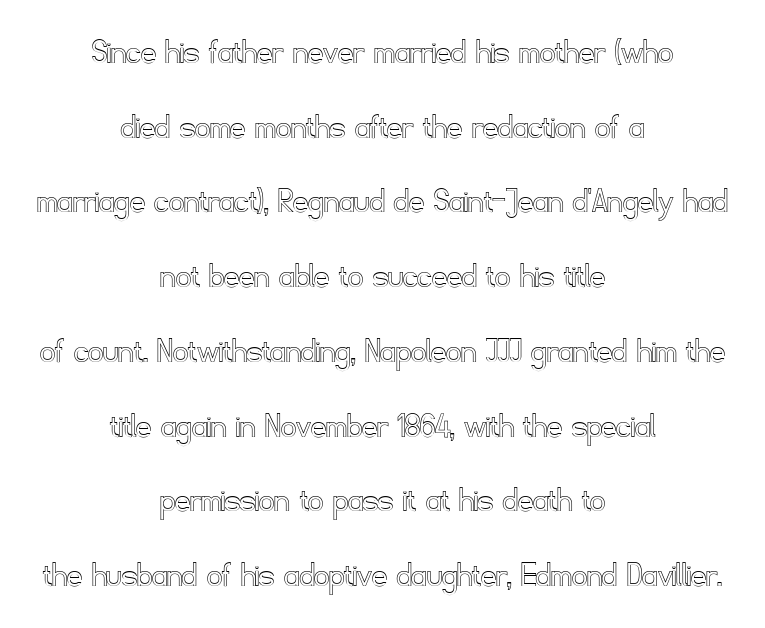
The letters sit at their default tracking, neither squeezed nor spread. Widely set lines give the paragraph a tall, airy silhouette. Rendered with straight, roman letterforms. Horizontal alignment here is central, giving a formal, balanced look.
